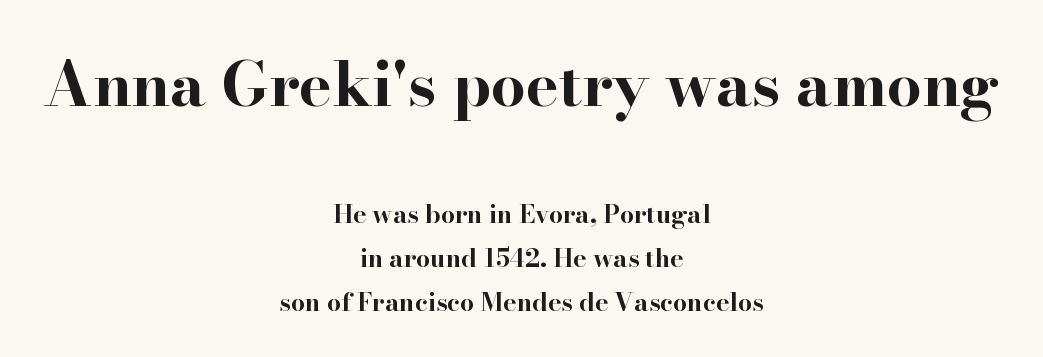
{"serif": "yes", "italic": "no", "bold": "yes", "weight": "bold", "width": "wide", "stroke_contrast": "high", "x_height": "small", "monospaced": "no", "underline": "no", "align": "center", "line_spacing_ratio": 1.75, "letter_spacing": "normal", "letter_spacing_em": 0.0, "larger_block": "first", "size_ratio": 2.48, "glyph_px": 62}
